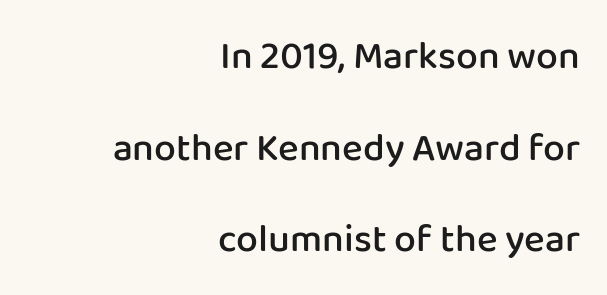
Any mark beneath the type? The region is blank. This sample trades compactness for vertical openness between lines. Nothing sits at the stroke ends, so this counts as sans-serif. Letter spacing: default. Students, this is semibold: more ink than regular, less than bold.
